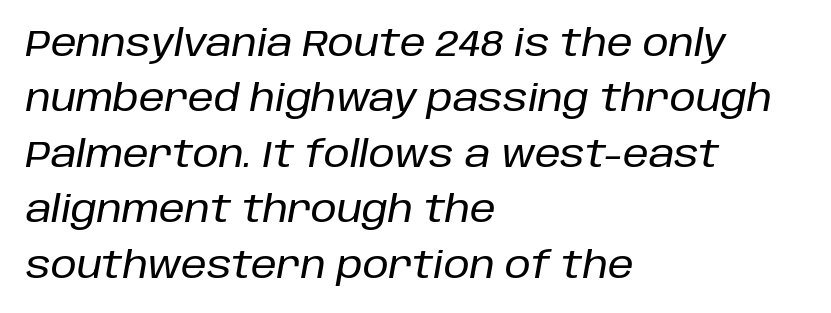
Q: Is the text italic (slanted)? A: Yes, it leans right by about 10 degrees.
Q: Is the text underlined? A: No.
Q: How is the paragraph aligned? A: Left-aligned.
Q: Is the spacing between letters normal or unusually wide? A: Normal.
Q: Is the spacing between lines tight, normal or loose? A: Normal.
Q: Width (condensed, normal, or wide)? A: Normal.
Q: Stroke contrast? A: Low.
Q: x-height? A: Large.
Q: Monospaced? A: No.
